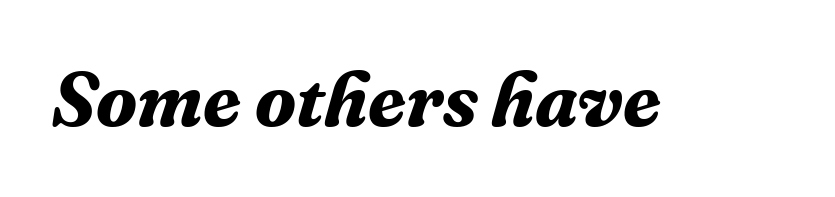
Here the designer chose a conventional face with non-uniform glyph widths. The glyphs in this specimen are seriffed. The face used here is rendered with its standard letterfit. A bare baseline throughout the passage. The specimen reads as italic at a glance.
